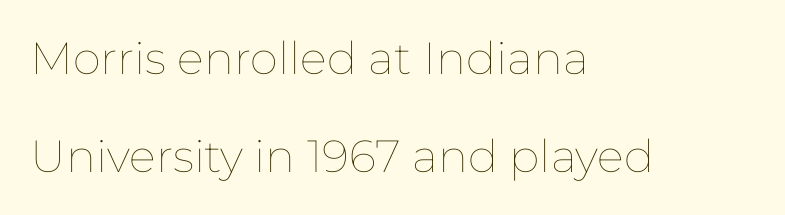
Is this a fixed-width face? No — the glyphs have proportional, varying widths. A typesetter would call this zero additional tracking. No heavy texture on the line: the type isn't bold. Baseline-to-baseline distance is far greater than the letter height. Vertical strokes here are truly vertical.
